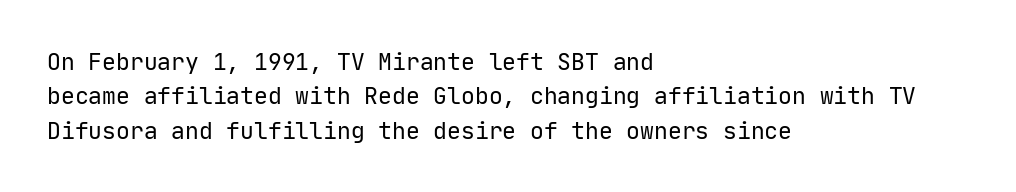
Q: Is the text bold? A: No.
Q: Is the text italic (slanted)? A: No, it is upright.
Q: Is the text underlined? A: No.
Q: How is the paragraph aligned? A: Left-aligned.
Q: Is the spacing between letters normal or unusually wide? A: Normal.
Q: Is the spacing between lines tight, normal or loose? A: Normal.
